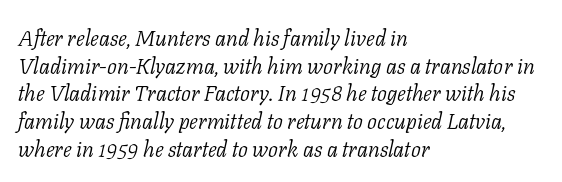
The image shows 22 px text type, italic (leaning right); set left-aligned, normal line spacing (1.26x), normal letter spacing, not underlined.
